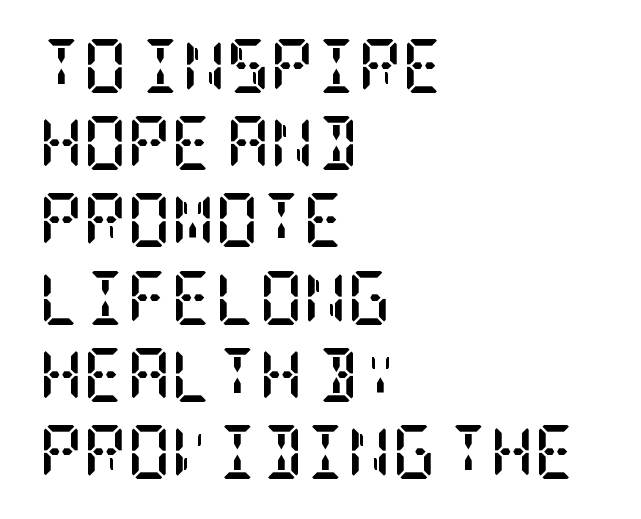
The characters look thick and weighty, a clear bold. Is there much room between lines? A standard amount, neither cramped nor airy. The typeface chosen for these lines features serifs. These lines keep a tight, regular rhythm from letter to letter. Rendered with straight, roman letterforms. A bare baseline throughout the passage.
